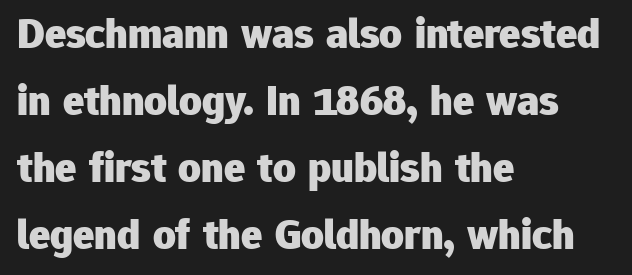
Q: Is the text bold? A: Yes.
Q: Is the text italic (slanted)? A: No, it is upright.
Q: Is the typeface a serif or a sans-serif typeface? A: Sans-serif.
Q: Is the text underlined? A: No.
Q: How is the paragraph aligned? A: Left-aligned.
Q: Is the spacing between letters normal or unusually wide? A: Normal.
Q: Is the spacing between lines tight, normal or loose? A: Normal.
Q: Width (condensed, normal, or wide)? A: Normal.
Q: Stroke contrast? A: Low.
Q: x-height? A: Medium.
Q: Monospaced? A: No.
